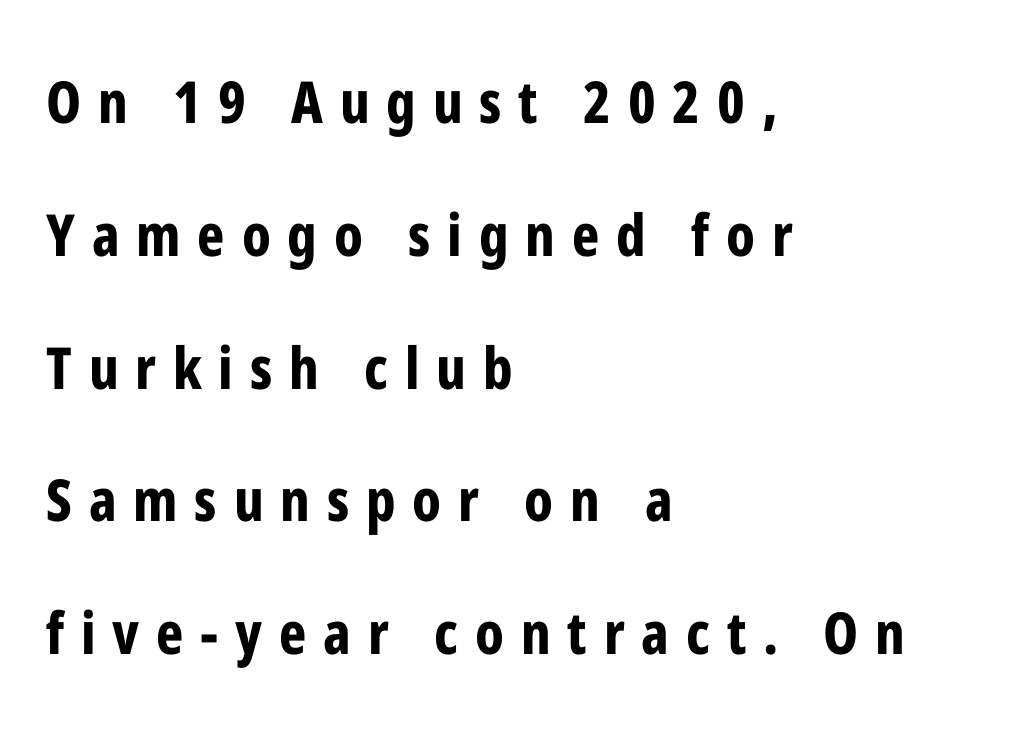
The image shows 58 px bold, condensed sans-serif type, upright; set left-aligned, loose line spacing (2.29x), unusually wide letter spacing (+0.29 em), not underlined; low stroke contrast and a medium x-height.
